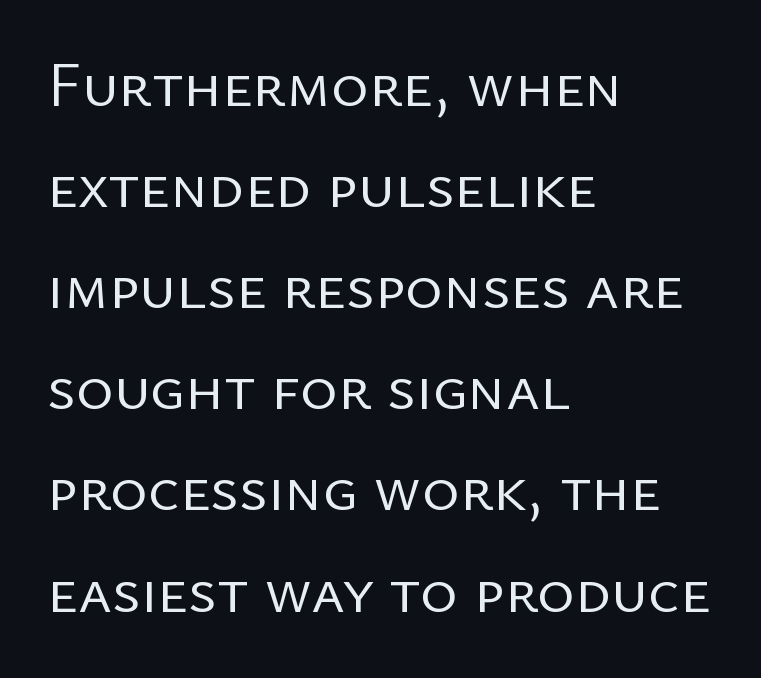
Q: Is the text bold? A: No.
Q: Is the text italic (slanted)? A: No, it is upright.
Q: Is the typeface a serif or a sans-serif typeface? A: Sans-serif.
Q: Is the text underlined? A: No.
Q: How is the paragraph aligned? A: Left-aligned.
Q: Is the spacing between letters normal or unusually wide? A: Normal.
Q: Is the spacing between lines tight, normal or loose? A: Normal.
Q: Width (condensed, normal, or wide)? A: Normal.
Q: Stroke contrast? A: Low.
Q: x-height? A: Medium.
Q: Monospaced? A: No.
